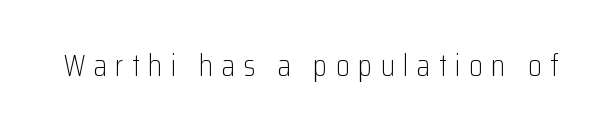
{"serif": "no", "italic": "no", "bold": "no", "weight": "light", "width": "condensed", "stroke_contrast": "low", "x_height": "medium", "monospaced": "no", "underline": "no", "letter_spacing": "wide", "letter_spacing_em": 0.27, "glyph_px": 31}
